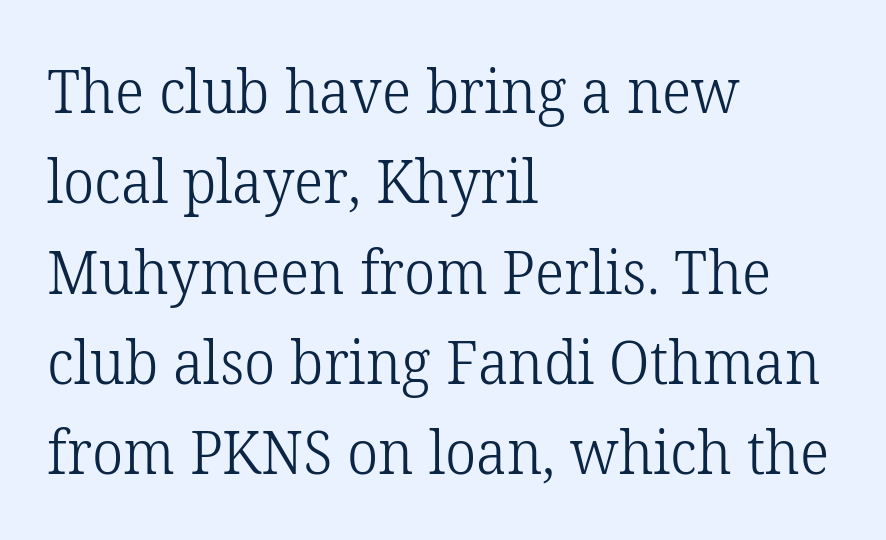
Descenders hang freely into open space. The horizontal fit of the characters is conventional and even. This is the regular roman posture of the typeface. In CSS terms this would be text-align: left. No extra ink here — the face is not bold.
